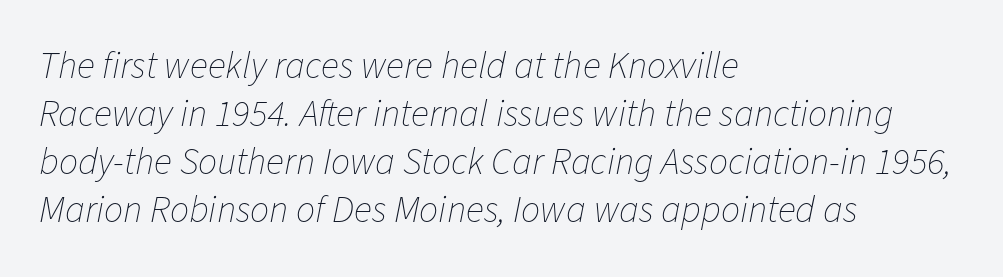
Q: Is the text bold? A: No.
Q: Is the text italic (slanted)? A: Yes, it leans right by about 11 degrees.
Q: Is the text underlined? A: No.
Q: How is the paragraph aligned? A: Left-aligned.
Q: Is the spacing between letters normal or unusually wide? A: Normal.
Q: Is the spacing between lines tight, normal or loose? A: Normal.
Q: Width (condensed, normal, or wide)? A: Normal.
Q: Stroke contrast? A: Low.
Q: x-height? A: Medium.
Q: Monospaced? A: No.
